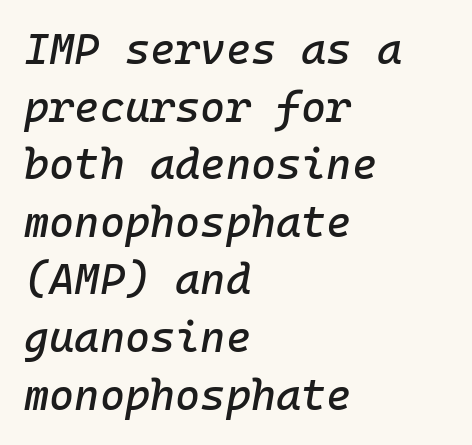
The image shows 43 px text type, italic (leaning right), monospaced; set left-aligned, normal line spacing (1.34x), normal letter spacing, not underlined; low stroke contrast and a medium x-height.
